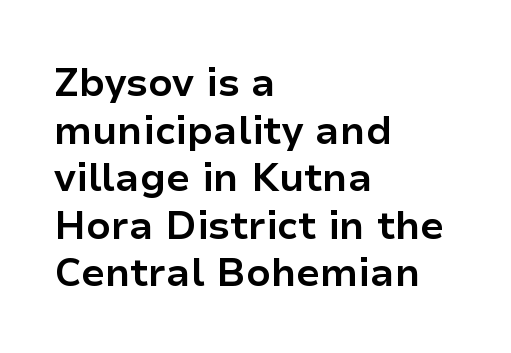
Nope, no serifs anywhere on these letters. The string is rendered with underlining switched off. Proportional: the letters do not fall into vertical columns. The letters are bold, with thick, heavy strokes. Is the letter spacing exaggerated? No — it looks like the ordinary default.
